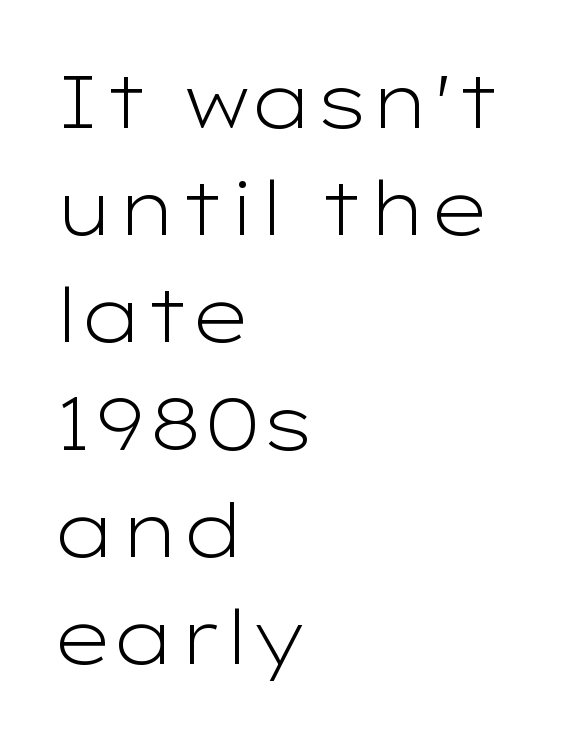
Q: Is the text bold? A: No.
Q: Is the text italic (slanted)? A: No, it is upright.
Q: Is the typeface a serif or a sans-serif typeface? A: Sans-serif.
Q: Is the text underlined? A: No.
Q: How is the paragraph aligned? A: Left-aligned.
Q: Is the spacing between letters normal or unusually wide? A: Normal.
Q: Is the spacing between lines tight, normal or loose? A: Normal.
Q: Width (condensed, normal, or wide)? A: Wide.
Q: Stroke contrast? A: Low.
Q: x-height? A: Medium.
Q: Monospaced? A: No.
